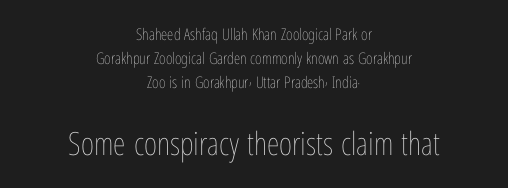
Q: Is the text bold? A: No.
Q: Is the text italic (slanted)? A: No, it is upright.
Q: Is the text underlined? A: No.
Q: How is the paragraph aligned? A: Centered.
Q: Is the spacing between letters normal or unusually wide? A: Normal.
Q: Is the spacing between lines tight, normal or loose? A: Normal.
Q: Which block of text is set in a larger size, the first (top) or the second (bottom)? A: The second (bottom) one.
Q: Width (condensed, normal, or wide)? A: Condensed.
Q: Stroke contrast? A: Low.
Q: x-height? A: Medium.
Q: Monospaced? A: No.
